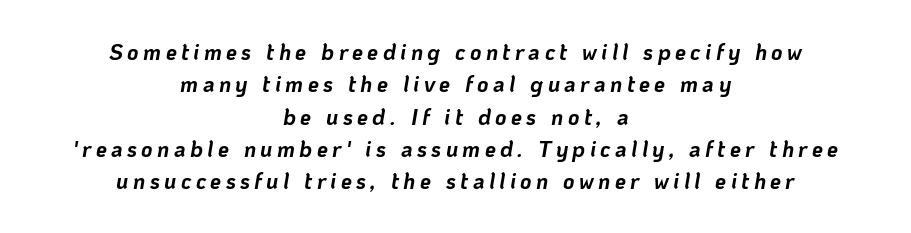
Q: Is the text bold? A: Yes.
Q: Is the text italic (slanted)? A: Yes, it leans right by about 10 degrees.
Q: Is the text underlined? A: No.
Q: How is the paragraph aligned? A: Centered.
Q: Is the spacing between letters normal or unusually wide? A: Unusually wide.
Q: Is the spacing between lines tight, normal or loose? A: Normal.
